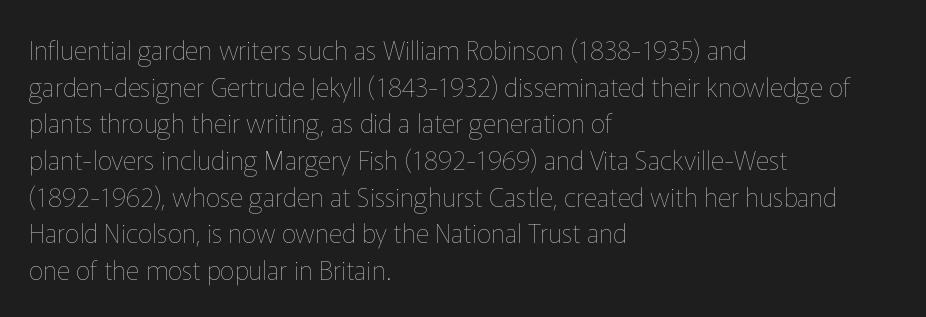
The image shows 26 px text type, upright; set left-aligned, normal line spacing (1.41x), normal letter spacing, not underlined.
